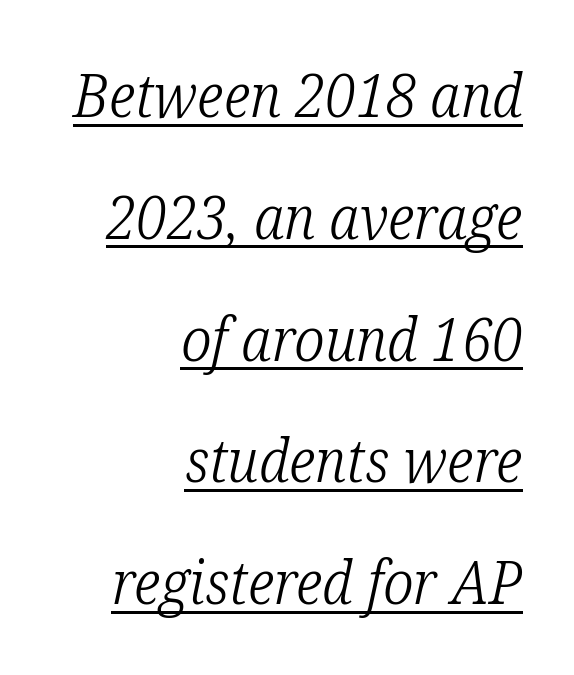
Q: Is the text bold? A: No.
Q: Is the text italic (slanted)? A: Yes, it leans right by about 12 degrees.
Q: Is the typeface a serif or a sans-serif typeface? A: Serif.
Q: Is the text underlined? A: Yes.
Q: How is the paragraph aligned? A: Right-aligned.
Q: Is the spacing between letters normal or unusually wide? A: Normal.
Q: Is the spacing between lines tight, normal or loose? A: Loose.
Q: Width (condensed, normal, or wide)? A: Condensed.
Q: Stroke contrast? A: Low.
Q: x-height? A: Medium.
Q: Monospaced? A: No.
